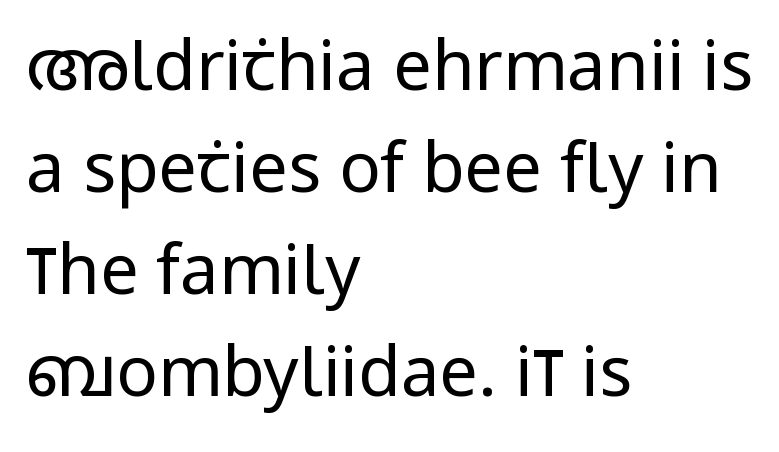
{"serif": "no", "italic": "no", "bold": "no", "weight": "regular", "width": "condensed", "stroke_contrast": "low", "x_height": "large", "monospaced": "no", "underline": "no", "align": "left", "line_spacing": "normal", "line_spacing_ratio": 1.48, "letter_spacing": "normal", "letter_spacing_em": 0.0, "glyph_px": 69}
